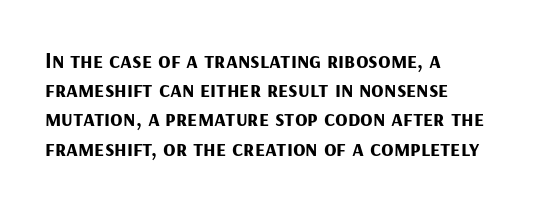
{"italic": "no", "bold": "yes", "underline": "no", "align": "left", "line_spacing": "normal", "line_spacing_ratio": 1.27, "letter_spacing": "normal", "letter_spacing_em": 0.0, "glyph_px": 23}
